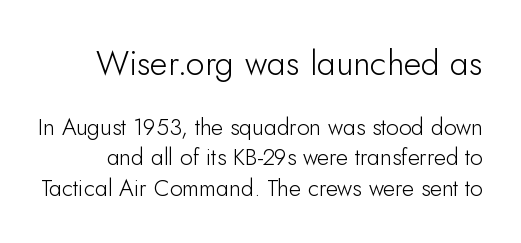
This is sans-serif lettering, the kind often seen on screens and signage. Every stem runs plumb, perpendicular to the baseline. Is this a fixed-width face? No — the glyphs have proportional, varying widths. The emphasis by scale lands on block number one, above. The passage shown has conventional tracking throughout. Is there much room between lines? A standard amount, neither cramped nor airy.
